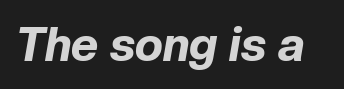
Q: Is the text bold? A: Yes.
Q: Is the text italic (slanted)? A: Yes, it leans right by about 10 degrees.
Q: Is the text underlined? A: No.
Q: Is the spacing between letters normal or unusually wide? A: Normal.
Q: Width (condensed, normal, or wide)? A: Normal.
Q: Stroke contrast? A: Low.
Q: x-height? A: Medium.
Q: Monospaced? A: No.
